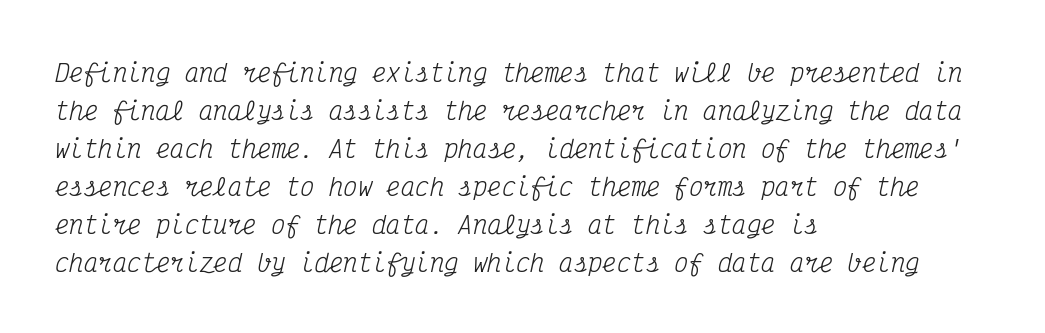
The image shows 24 px text type, italic (leaning right); set left-aligned, normal line spacing (1.58x), normal letter spacing, not underlined.
